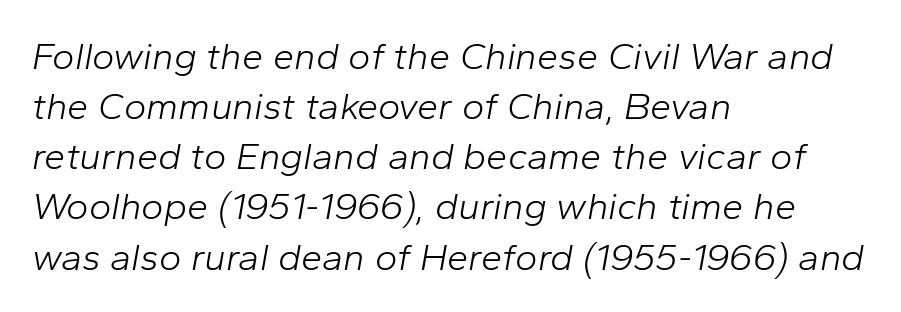
{"italic": "yes", "lean": "right", "slant_degrees": 10, "bold": "no", "weight": "light", "width": "normal", "stroke_contrast": "low", "x_height": "medium", "monospaced": "no", "underline": "no", "align": "left", "line_spacing": "normal", "line_spacing_ratio": 1.32, "letter_spacing": "normal", "letter_spacing_em": 0.0, "glyph_px": 38}
